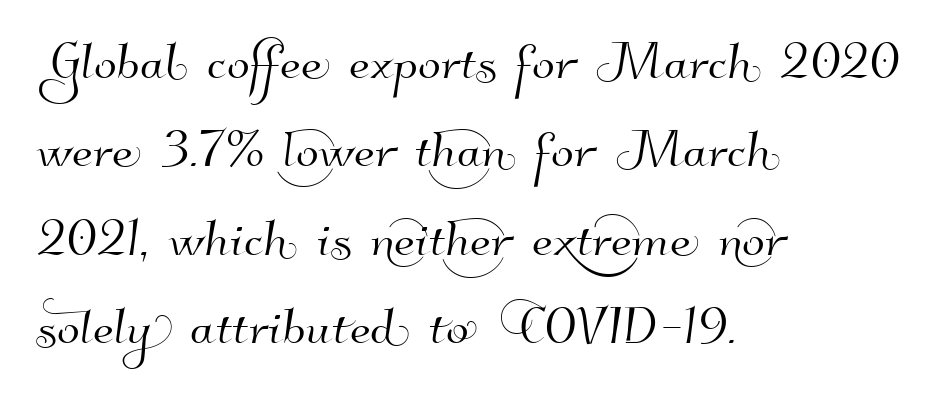
Q: Is the typeface a serif or a sans-serif typeface? A: Sans-serif.
Q: Is the text underlined? A: No.
Q: How is the paragraph aligned? A: Left-aligned.
Q: Is the spacing between letters normal or unusually wide? A: Normal.
Q: Is the spacing between lines tight, normal or loose? A: Normal.
Q: Width (condensed, normal, or wide)? A: Normal.
Q: Stroke contrast? A: High.
Q: x-height? A: Small.
Q: Monospaced? A: No.
